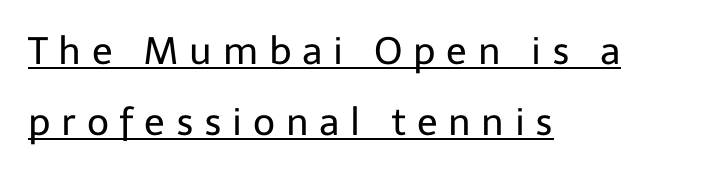
Q: Is the text bold? A: No.
Q: Is the text italic (slanted)? A: No, it is upright.
Q: Is the typeface a serif or a sans-serif typeface? A: Sans-serif.
Q: Is the text underlined? A: Yes.
Q: How is the paragraph aligned? A: Left-aligned.
Q: Is the spacing between letters normal or unusually wide? A: Unusually wide.
Q: Width (condensed, normal, or wide)? A: Normal.
Q: Stroke contrast? A: Low.
Q: x-height? A: Medium.
Q: Monospaced? A: No.
